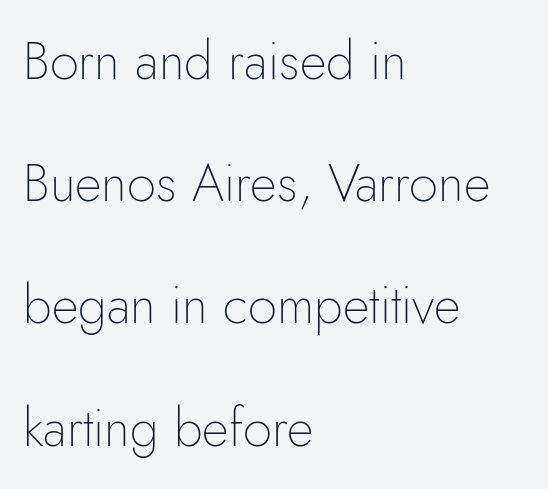
Q: Is the text bold? A: No.
Q: Is the text italic (slanted)? A: No, it is upright.
Q: Is the typeface a serif or a sans-serif typeface? A: Sans-serif.
Q: Is the text underlined? A: No.
Q: How is the paragraph aligned? A: Left-aligned.
Q: Is the spacing between letters normal or unusually wide? A: Normal.
Q: Is the spacing between lines tight, normal or loose? A: Loose.
Q: Width (condensed, normal, or wide)? A: Normal.
Q: Stroke contrast? A: Low.
Q: x-height? A: Small.
Q: Monospaced? A: No.
